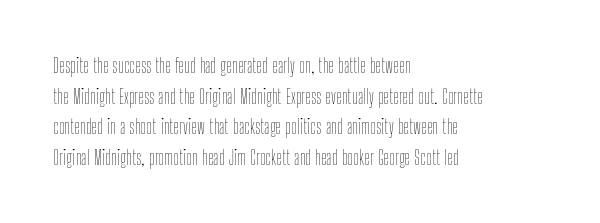
If you drew a line through each stem, it would be perfectly vertical. Students, observe: this is what conventionally led text looks like. Alignment: flush left. Decoration check: the copy has no underline.
